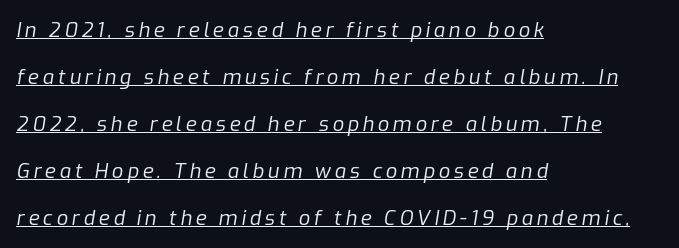
{"italic": "yes", "lean": "right", "slant_degrees": 9, "bold": "no", "underline": "yes", "align": "left", "line_spacing": "loose", "line_spacing_ratio": 2.35, "glyph_px": 20}
